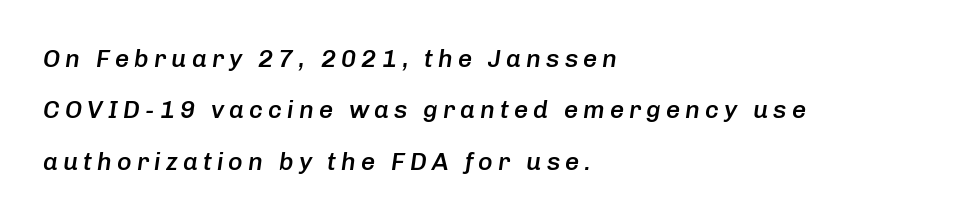
{"italic": "yes", "lean": "right", "slant_degrees": 8, "bold": "semi", "underline": "no", "align": "left", "line_spacing": "loose", "line_spacing_ratio": 2.06, "letter_spacing": "wide", "letter_spacing_em": 0.2, "glyph_px": 25}
